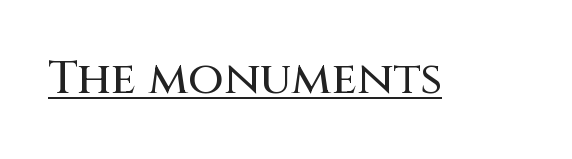
{"serif": "no", "italic": "no", "width": "normal", "stroke_contrast": "medium", "x_height": "large", "monospaced": "no", "underline": "yes", "letter_spacing": "normal", "letter_spacing_em": 0.0, "glyph_px": 46}
